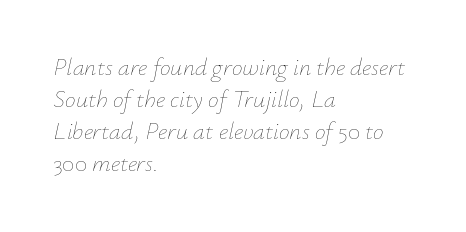
Q: Is the text bold? A: No.
Q: Is the text italic (slanted)? A: Yes, it leans right by about 12 degrees.
Q: Is the text underlined? A: No.
Q: How is the paragraph aligned? A: Left-aligned.
Q: Is the spacing between letters normal or unusually wide? A: Normal.
Q: Is the spacing between lines tight, normal or loose? A: Normal.
